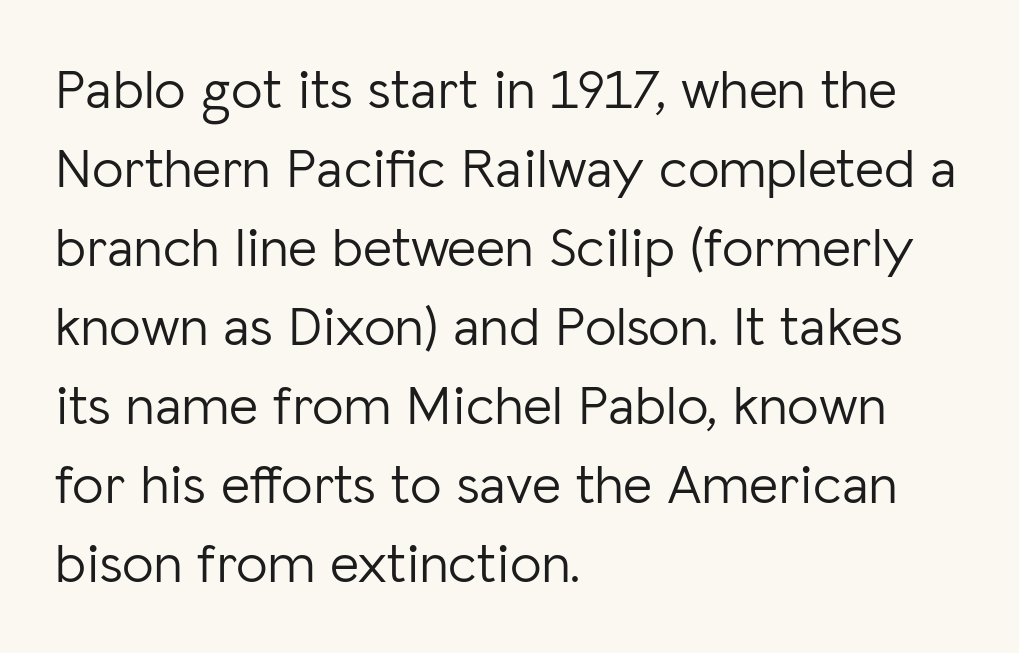
{"serif": "no", "italic": "no", "bold": "no", "weight": "light", "width": "normal", "stroke_contrast": "low", "x_height": "medium", "monospaced": "no", "underline": "no", "align": "left", "line_spacing": "normal", "line_spacing_ratio": 1.41, "letter_spacing": "normal", "letter_spacing_em": 0.0, "glyph_px": 56}
